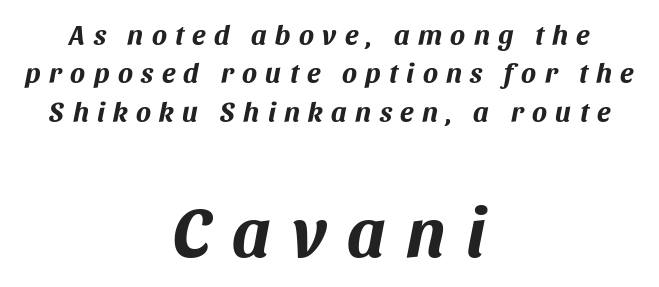
{"italic": "yes", "lean": "right", "slant_degrees": 11, "bold": "yes", "weight": "bold", "width": "normal", "stroke_contrast": "medium", "x_height": "large", "monospaced": "no", "underline": "no", "align": "center", "line_spacing": "normal", "line_spacing_ratio": 1.37, "letter_spacing": "wide", "letter_spacing_em": 0.3, "larger_block": "second", "size_ratio": 2.46, "glyph_px": 69}
